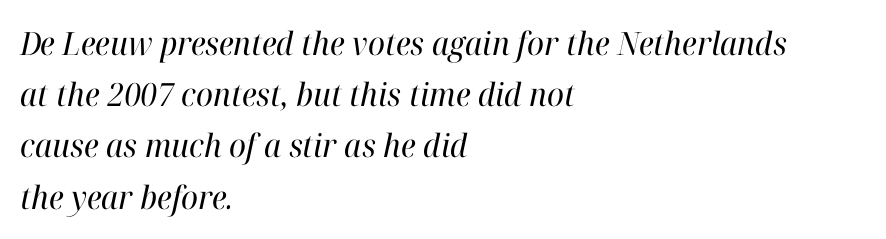
Q: Is the text bold? A: No.
Q: Is the text italic (slanted)? A: Yes, it leans right by about 12 degrees.
Q: Is the typeface a serif or a sans-serif typeface? A: Serif.
Q: Is the text underlined? A: No.
Q: How is the paragraph aligned? A: Left-aligned.
Q: Is the spacing between letters normal or unusually wide? A: Normal.
Q: Is the spacing between lines tight, normal or loose? A: Normal.
Q: Width (condensed, normal, or wide)? A: Normal.
Q: Stroke contrast? A: High.
Q: x-height? A: Medium.
Q: Monospaced? A: No.
